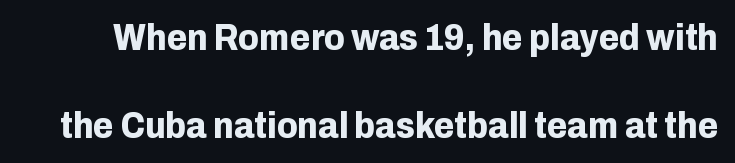
Rendered with straight, roman letterforms. A typesetter would call this proportional, since set widths differ per character. Letter spacing: default. The foot of each line stays bare and open. Typesetter's note: full bold, strokes at maximum text heaviness. Summary of vertical rhythm: relaxed, with wide interline spacing.
